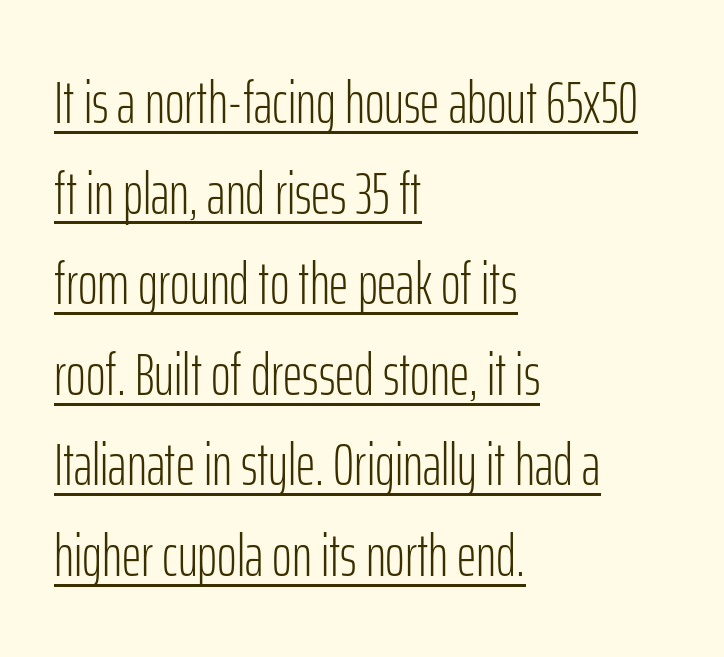
Q: Is the text bold? A: No.
Q: Is the text italic (slanted)? A: No, it is upright.
Q: Is the typeface a serif or a sans-serif typeface? A: Sans-serif.
Q: Is the text underlined? A: Yes.
Q: How is the paragraph aligned? A: Left-aligned.
Q: Is the spacing between letters normal or unusually wide? A: Normal.
Q: Is the spacing between lines tight, normal or loose? A: Normal.
Q: Width (condensed, normal, or wide)? A: Condensed.
Q: Stroke contrast? A: Low.
Q: x-height? A: Medium.
Q: Monospaced? A: No.
